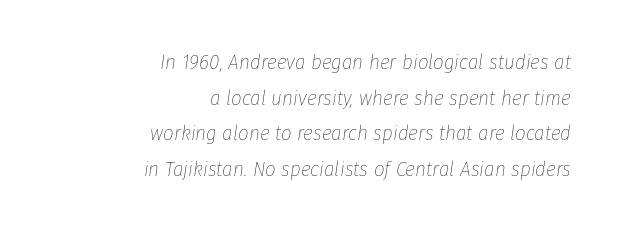
{"italic": "yes", "lean": "right", "slant_degrees": 8, "bold": "no", "underline": "no", "align": "right", "line_spacing": "normal", "line_spacing_ratio": 1.7, "letter_spacing": "normal", "letter_spacing_em": 0.0, "glyph_px": 21}
